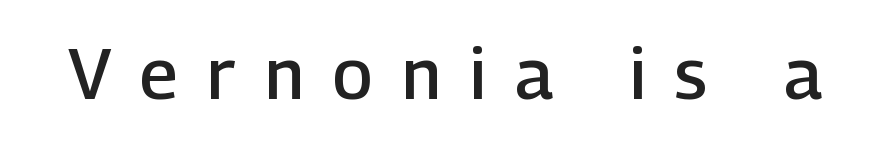
The image shows 71 px semibold sans-serif type, upright; set unusually wide letter spacing (+0.41 em), not underlined; low stroke contrast and a medium x-height.
